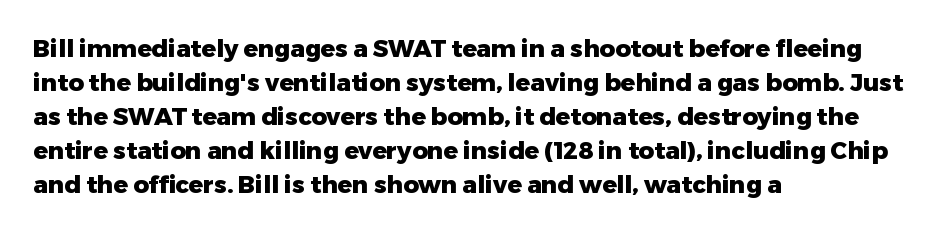
{"italic": "no", "bold": "yes", "underline": "no", "align": "left", "line_spacing": "normal", "line_spacing_ratio": 1.42, "letter_spacing": "normal", "letter_spacing_em": 0.0, "glyph_px": 24}
